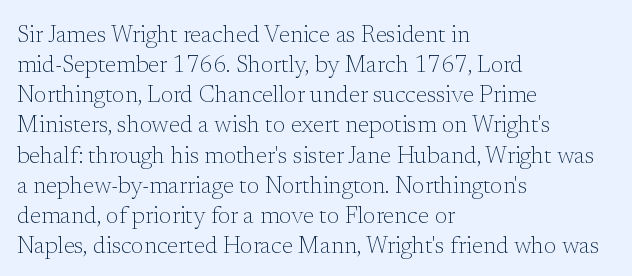
{"italic": "no", "bold": "no", "underline": "no", "align": "left", "line_spacing": "normal", "line_spacing_ratio": 1.31, "letter_spacing": "normal", "letter_spacing_em": 0.0, "glyph_px": 23}
